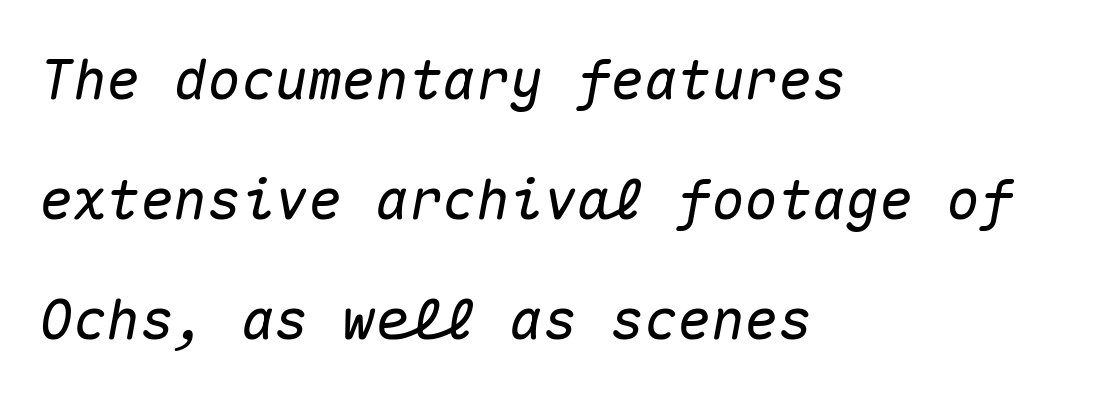
The image shows 56 px text type, italic (leaning right), monospaced; set left-aligned, loose line spacing (2.14x), normal letter spacing, not underlined; medium stroke contrast and a medium x-height.
